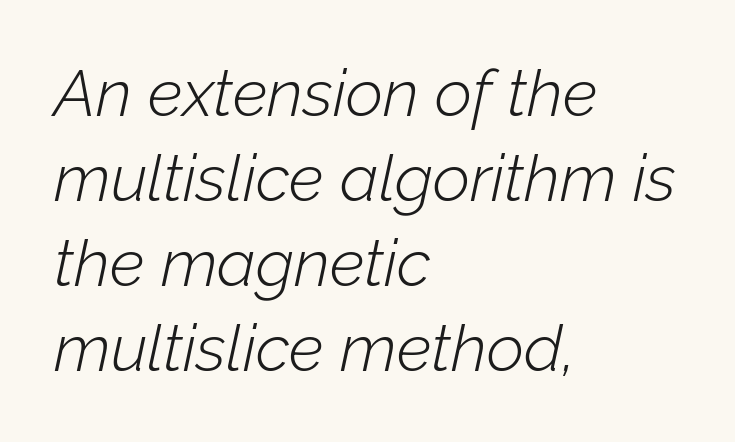
{"italic": "yes", "lean": "right", "slant_degrees": 12, "bold": "no", "weight": "light", "width": "normal", "stroke_contrast": "low", "x_height": "medium", "monospaced": "no", "underline": "no", "align": "left", "line_spacing": "normal", "line_spacing_ratio": 1.31, "letter_spacing": "normal", "letter_spacing_em": 0.0, "glyph_px": 65}
